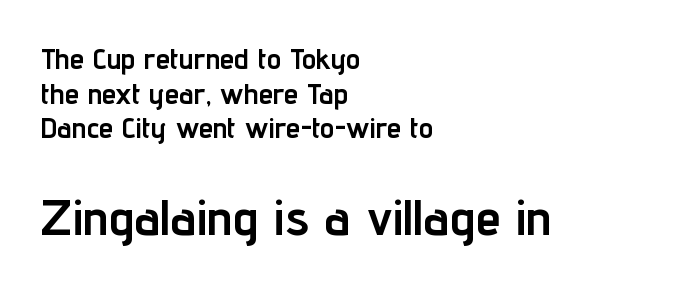
{"serif": "no", "italic": "no", "bold": "yes", "weight": "semibold", "width": "condensed", "stroke_contrast": "low", "x_height": "medium", "monospaced": "no", "underline": "no", "align": "left", "line_spacing_ratio": 1.19, "letter_spacing": "normal", "letter_spacing_em": 0.0, "larger_block": "second", "size_ratio": 1.76, "glyph_px": 51}
